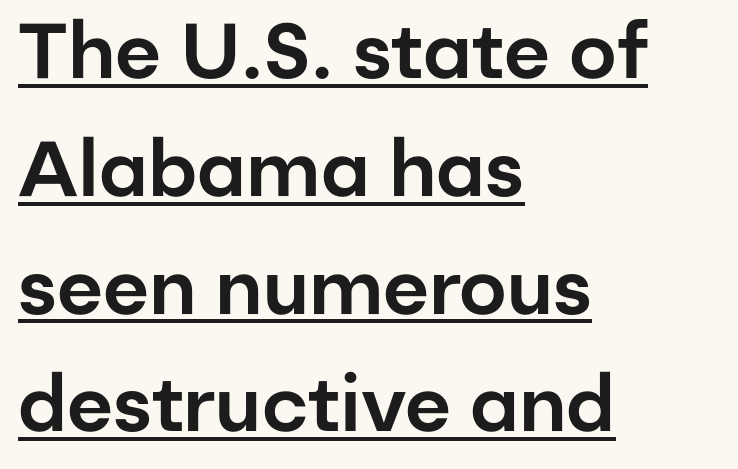
In designer terms, the underline attribute is active on this setting. Stroke terminals: plain, sans-serif. The text block is weighted toward the left margin, trailing off unevenly rightward. This sample uses plain, unmodified letter spacing. Designer's note — italics off, roman on. What's the leading like? Ordinary, nothing unusual.
